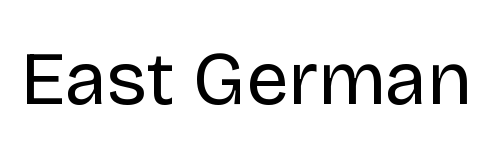
The image shows 76 px regular-weight sans-serif type, upright; set normal letter spacing, not underlined; low stroke contrast and a large x-height.
